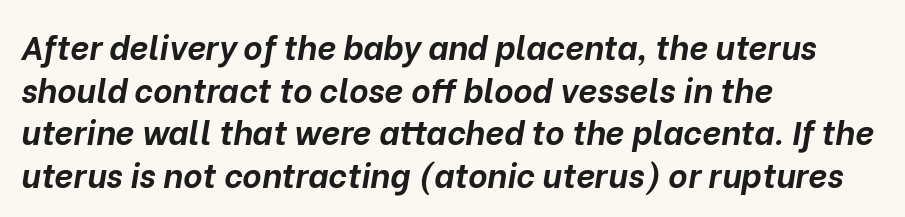
Q: Is the text bold? A: Yes.
Q: Is the text italic (slanted)? A: Yes, it leans right by about 10 degrees.
Q: Is the text underlined? A: No.
Q: How is the paragraph aligned? A: Left-aligned.
Q: Is the spacing between letters normal or unusually wide? A: Normal.
Q: Is the spacing between lines tight, normal or loose? A: Normal.
Q: Width (condensed, normal, or wide)? A: Normal.
Q: Stroke contrast? A: Low.
Q: x-height? A: Medium.
Q: Monospaced? A: No.
